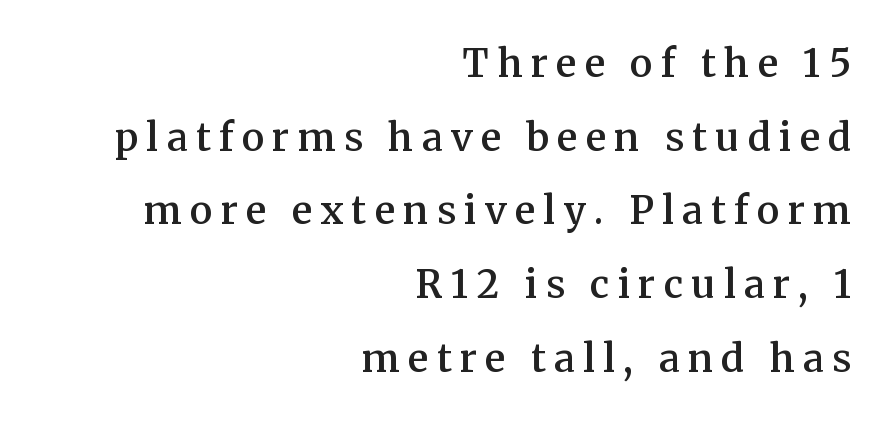
Q: Is the text bold? A: Semi-bold.
Q: Is the text italic (slanted)? A: No, it is upright.
Q: Is the typeface a serif or a sans-serif typeface? A: Serif.
Q: Is the text underlined? A: No.
Q: How is the paragraph aligned? A: Right-aligned.
Q: Is the spacing between letters normal or unusually wide? A: Unusually wide.
Q: Is the spacing between lines tight, normal or loose? A: Loose.
Q: Width (condensed, normal, or wide)? A: Normal.
Q: Stroke contrast? A: Medium.
Q: x-height? A: Medium.
Q: Monospaced? A: No.
